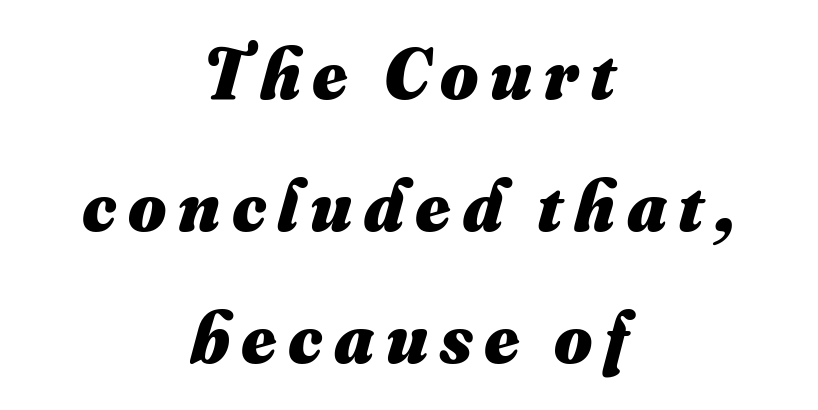
Q: Is the text bold? A: Yes.
Q: Is the text underlined? A: No.
Q: How is the paragraph aligned? A: Centered.
Q: Width (condensed, normal, or wide)? A: Normal.
Q: Stroke contrast? A: Medium.
Q: x-height? A: Small.
Q: Monospaced? A: No.
